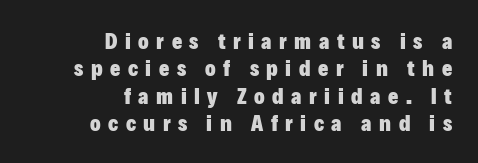
Q: Is the text bold? A: Yes.
Q: Is the text italic (slanted)? A: No, it is upright.
Q: Is the text underlined? A: No.
Q: How is the paragraph aligned? A: Right-aligned.
Q: Is the spacing between letters normal or unusually wide? A: Unusually wide.
Q: Is the spacing between lines tight, normal or loose? A: Normal.
